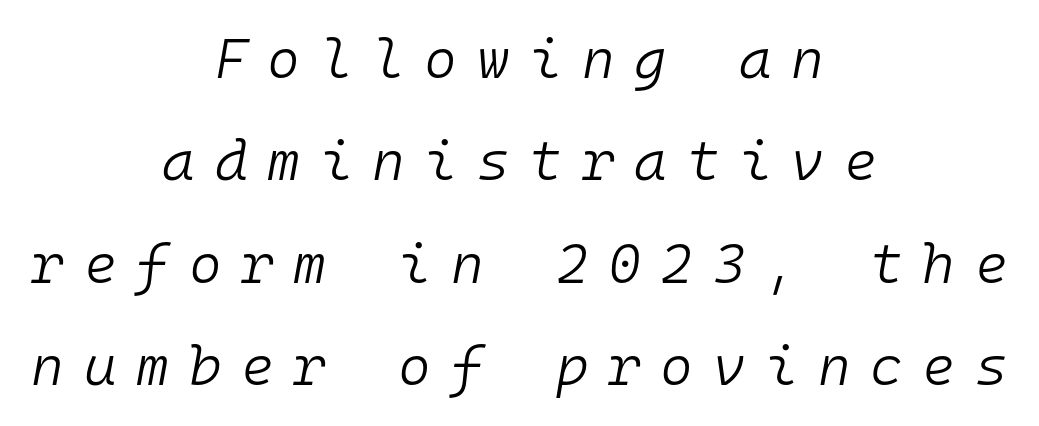
{"italic": "yes", "lean": "right", "slant_degrees": 10, "bold": "no", "weight": "light", "width": "normal", "stroke_contrast": "low", "x_height": "medium", "monospaced": "yes", "underline": "no", "align": "center", "line_spacing_ratio": 1.83, "letter_spacing": "wide", "letter_spacing_em": 0.35, "glyph_px": 56}
